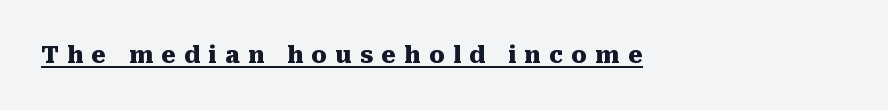
The image shows 23 px bold type, upright; set left-aligned, unusually wide letter spacing (+0.36 em), underlined.
